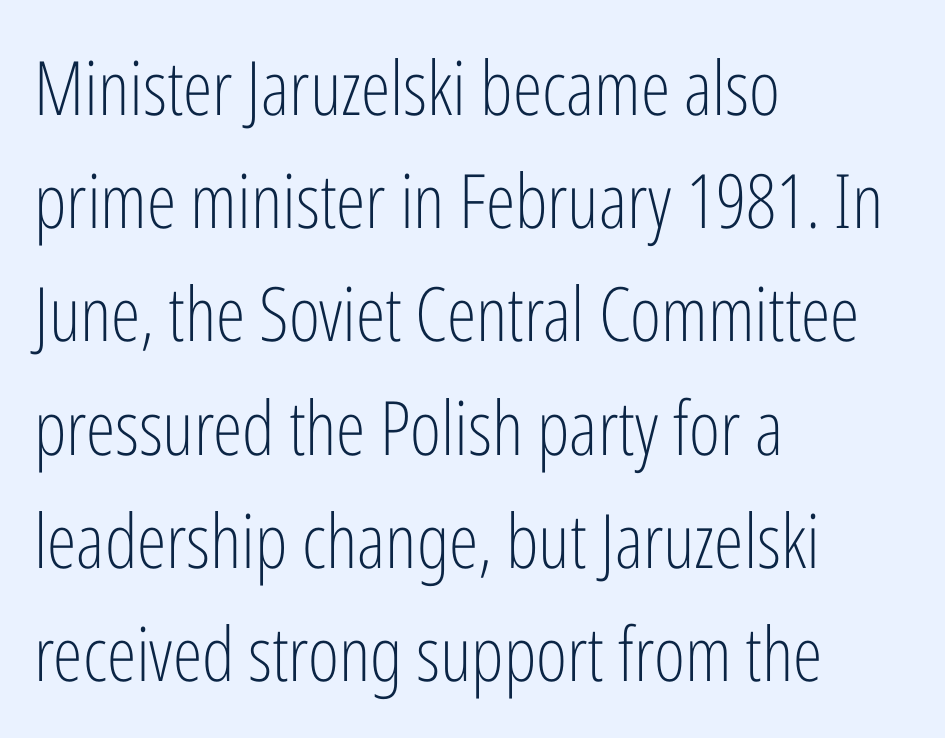
{"serif": "no", "italic": "no", "bold": "no", "weight": "light", "width": "condensed", "stroke_contrast": "low", "x_height": "medium", "monospaced": "no", "underline": "no", "align": "left", "line_spacing": "normal", "line_spacing_ratio": 1.51, "letter_spacing": "normal", "letter_spacing_em": 0.0, "glyph_px": 75}
